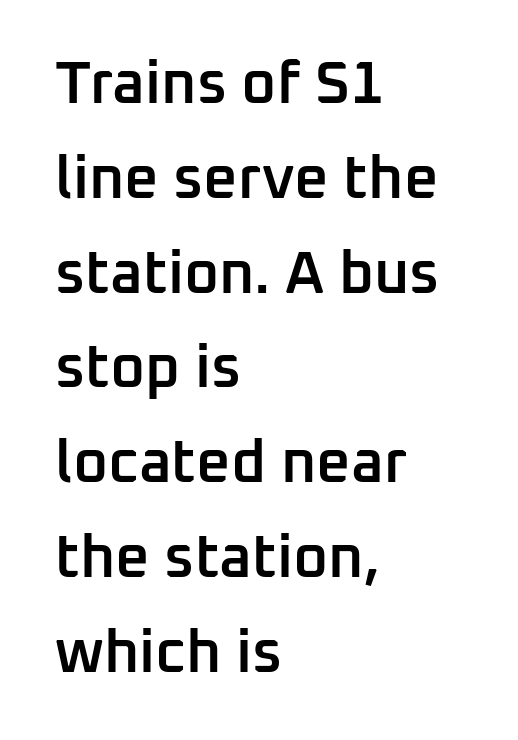
{"serif": "no", "italic": "no", "bold": "semi", "weight": "semibold", "width": "normal", "stroke_contrast": "low", "x_height": "medium", "monospaced": "no", "underline": "no", "align": "left", "line_spacing": "normal", "line_spacing_ratio": 1.58, "letter_spacing": "normal", "letter_spacing_em": 0.0, "glyph_px": 60}
